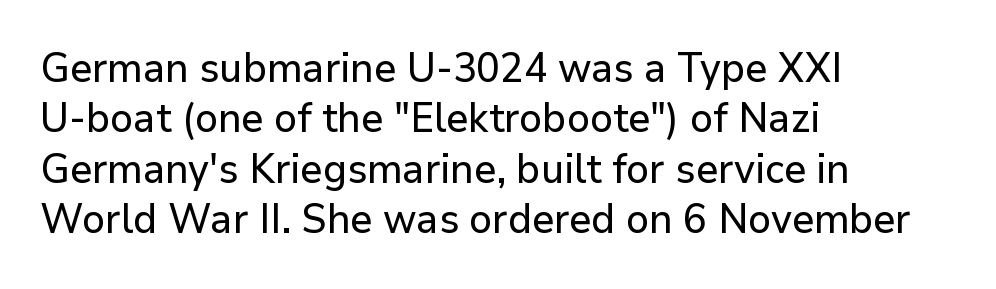
{"serif": "no", "italic": "no", "width": "normal", "stroke_contrast": "low", "x_height": "medium", "monospaced": "no", "underline": "no", "align": "left", "line_spacing_ratio": 1.23, "letter_spacing": "normal", "letter_spacing_em": 0.0, "glyph_px": 41}
